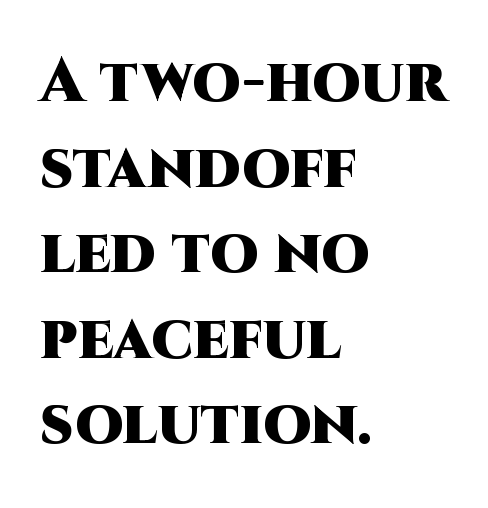
Q: Is the text bold? A: Yes.
Q: Is the text italic (slanted)? A: No, it is upright.
Q: Is the typeface a serif or a sans-serif typeface? A: Sans-serif.
Q: Is the text underlined? A: No.
Q: How is the paragraph aligned? A: Left-aligned.
Q: Is the spacing between letters normal or unusually wide? A: Normal.
Q: Is the spacing between lines tight, normal or loose? A: Normal.
Q: Width (condensed, normal, or wide)? A: Normal.
Q: Stroke contrast? A: High.
Q: x-height? A: Large.
Q: Monospaced? A: No.
